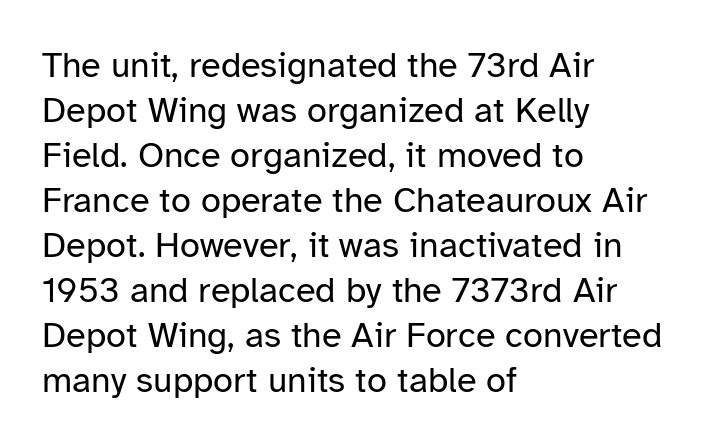
Left-aligned paragraph, ragged on the right. The space between consecutive lines is moderate. Upright lettering throughout. Words appear dense and cohesive because spacing is normal. Nope, no serifs anywhere on these letters.
